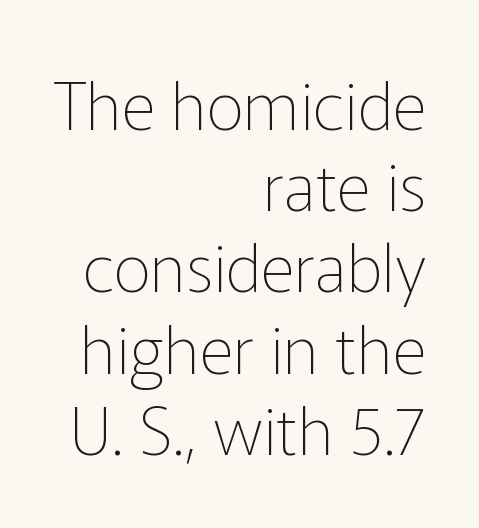
The image shows 66 px thin sans-serif type, upright; set right-aligned, line spacing 1.23x, normal letter spacing, not underlined; low stroke contrast and a medium x-height.
